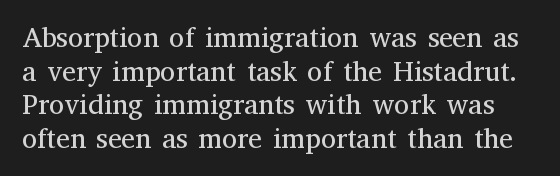
The image shows 28 px regular-weight serif type, upright; set line spacing 1.2x, normal letter spacing, not underlined; medium stroke contrast and a medium x-height.
